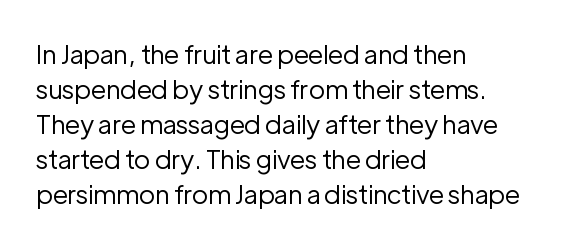
The image shows 26 px text type, upright; set left-aligned, normal line spacing (1.35x), normal letter spacing, not underlined.
